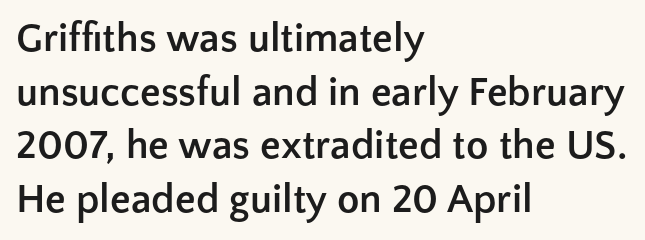
{"serif": "no", "italic": "no", "bold": "yes", "weight": "semibold", "width": "normal", "stroke_contrast": "low", "x_height": "medium", "monospaced": "no", "underline": "no", "align": "left", "line_spacing": "normal", "line_spacing_ratio": 1.31, "letter_spacing": "normal", "letter_spacing_em": 0.0, "glyph_px": 41}
